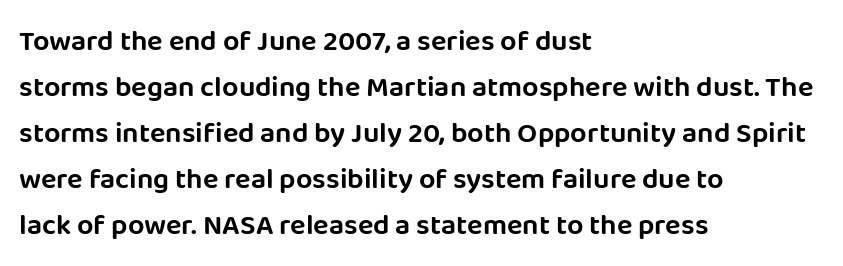
Spacing between characters is what you'd get straight out of the box. The face used here is proportionally spaced, like ordinary book or web type. Does the leading feel generous? No, just average. A student would call this left alignment; a typographer would say flush left, rag right. Honestly, there is no underline to notice here at all. The typeface chosen for these lines omits serifs.
